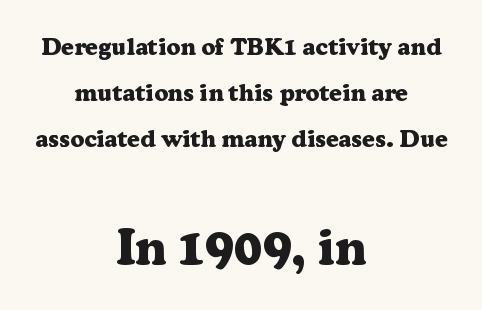
The letters advance in unequal steps, a hallmark of proportional type. Has an underline been added? It has not. How heavy is the stroke? Heavy — this is a bold. The paragraph has two soft edges and a firm central axis.
